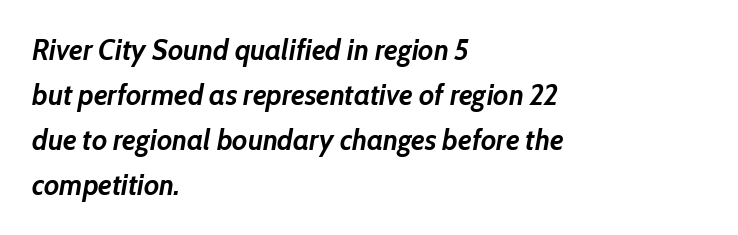
{"italic": "yes", "lean": "right", "slant_degrees": 10, "bold": "yes", "weight": "semibold", "width": "normal", "stroke_contrast": "low", "x_height": "medium", "monospaced": "no", "underline": "no", "align": "left", "line_spacing": "normal", "line_spacing_ratio": 1.55, "letter_spacing": "normal", "letter_spacing_em": 0.0, "glyph_px": 29}
